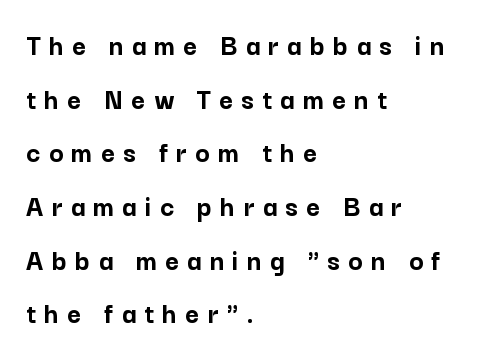
{"serif": "no", "italic": "no", "bold": "yes", "weight": "semibold", "width": "normal", "stroke_contrast": "low", "x_height": "medium", "monospaced": "no", "underline": "no", "align": "left", "line_spacing_ratio": 1.79, "letter_spacing": "wide", "letter_spacing_em": 0.28, "glyph_px": 30}
